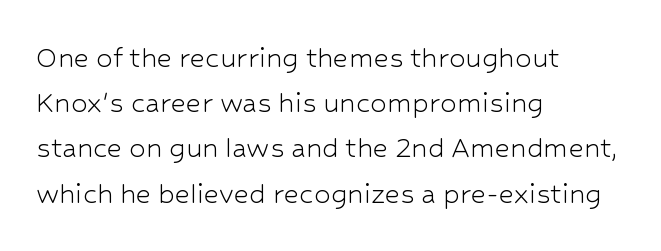
Q: Is the text bold? A: No.
Q: Is the text italic (slanted)? A: No, it is upright.
Q: Is the typeface a serif or a sans-serif typeface? A: Sans-serif.
Q: Is the text underlined? A: No.
Q: How is the paragraph aligned? A: Left-aligned.
Q: Is the spacing between letters normal or unusually wide? A: Normal.
Q: Is the spacing between lines tight, normal or loose? A: Normal.
Q: Width (condensed, normal, or wide)? A: Normal.
Q: Stroke contrast? A: Low.
Q: x-height? A: Medium.
Q: Monospaced? A: No.
